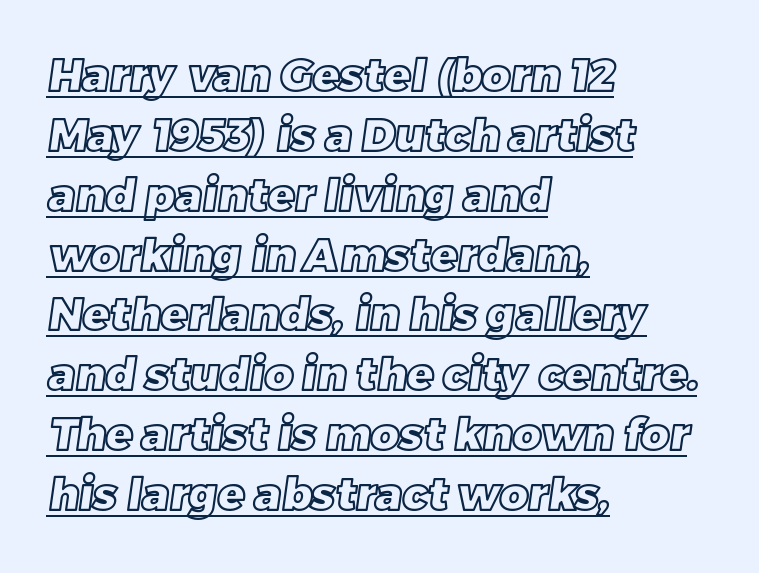
Is the block centered? No — it sits flush against the left margin. Caption: lettering with a line underneath. The rendering uses natural spacing where letterforms have individual widths. Leading matches the norm, producing a regular column.
